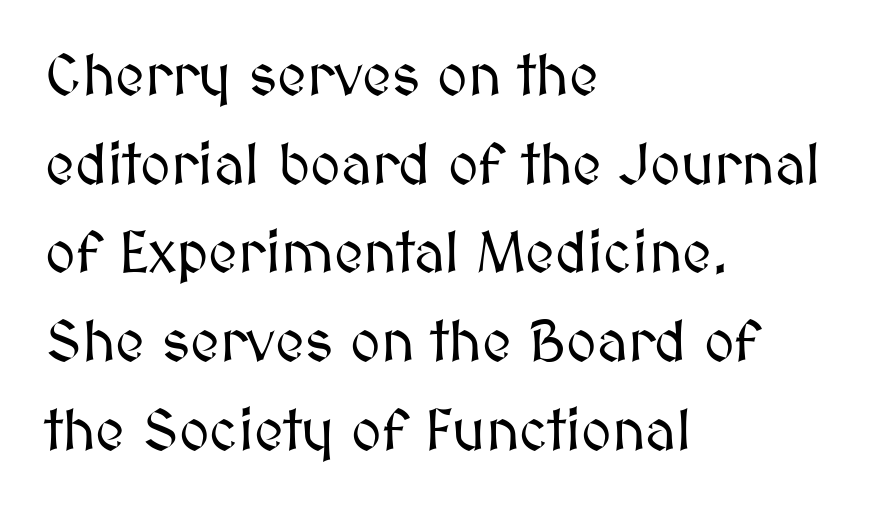
Q: Is the text italic (slanted)? A: No, it is upright.
Q: Is the text underlined? A: No.
Q: How is the paragraph aligned? A: Left-aligned.
Q: Is the spacing between letters normal or unusually wide? A: Normal.
Q: Is the spacing between lines tight, normal or loose? A: Normal.
Q: Width (condensed, normal, or wide)? A: Normal.
Q: Stroke contrast? A: Medium.
Q: x-height? A: Medium.
Q: Monospaced? A: No.
